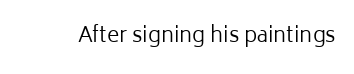
The image shows 21 px text type, upright; set normal letter spacing, not underlined.
